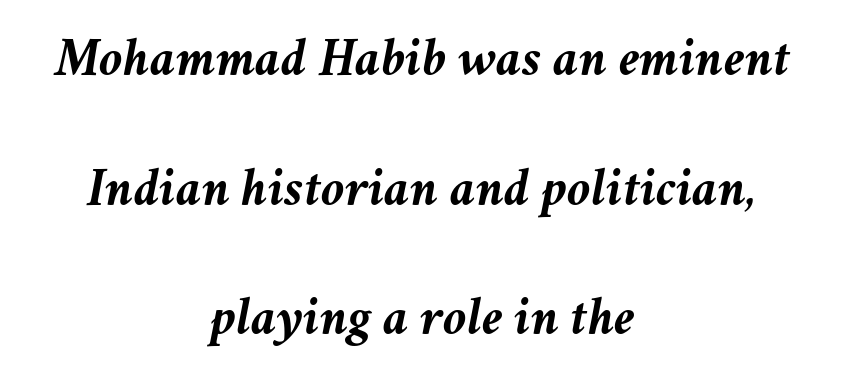
{"italic": "yes", "lean": "right", "slant_degrees": 11, "bold": "yes", "weight": "semibold", "width": "normal", "stroke_contrast": "medium", "x_height": "medium", "monospaced": "no", "underline": "no", "align": "center", "line_spacing": "loose", "line_spacing_ratio": 2.4, "letter_spacing": "normal", "letter_spacing_em": 0.0, "glyph_px": 54}
